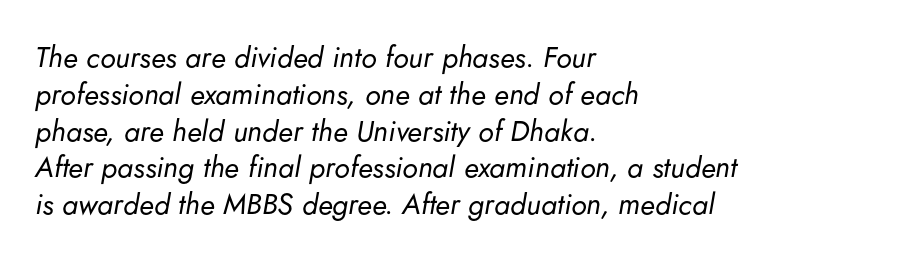
{"italic": "yes", "lean": "right", "slant_degrees": 5, "bold": "no", "weight": "regular", "width": "normal", "stroke_contrast": "low", "x_height": "small", "monospaced": "no", "underline": "no", "align": "left", "line_spacing": "normal", "line_spacing_ratio": 1.27, "letter_spacing": "normal", "letter_spacing_em": 0.0, "glyph_px": 29}
